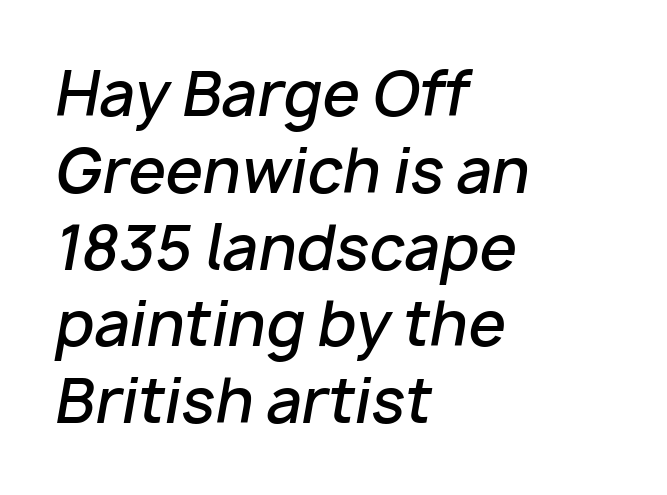
A bit beefed up — I'd call it semibold rather than bold. Here the glyphs are tracked normally, forming tight word shapes. Rows of type keep a routine distance in the vertical direction. The ragged edge is on the right, which tells us the setting is flush left. Quick note: italic. Spacing verdict: proportional, widths tailored to each character.
